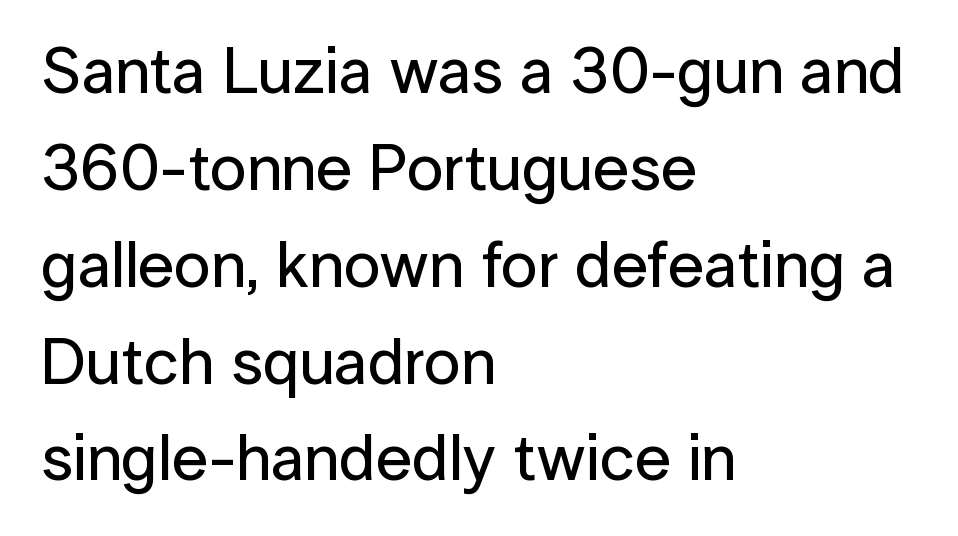
The image shows 65 px sans-serif type, upright; set left-aligned, normal line spacing (1.49x), normal letter spacing, not underlined; low stroke contrast and a medium x-height.
